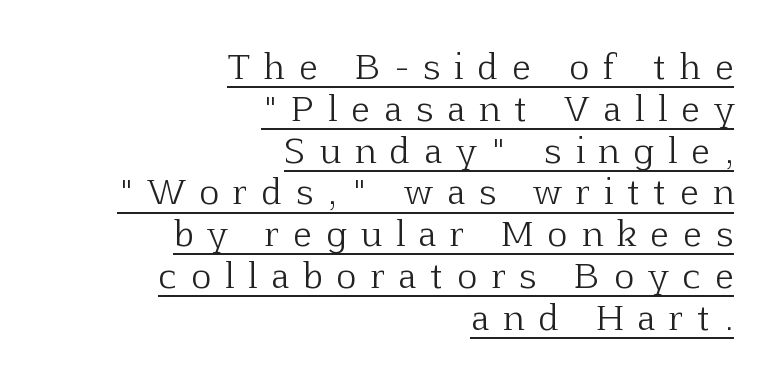
The lettering stays uniformly vertical, giving the passage a roman look. Heaviness? Minimal to ordinary, like unemphasized prose. The face used here appears with an underline applied. This sample has the flowing, uneven cadence of proportional lettering. The rag falls on the left side of this text block. Spacing between characters has been opened up far beyond the box default.
